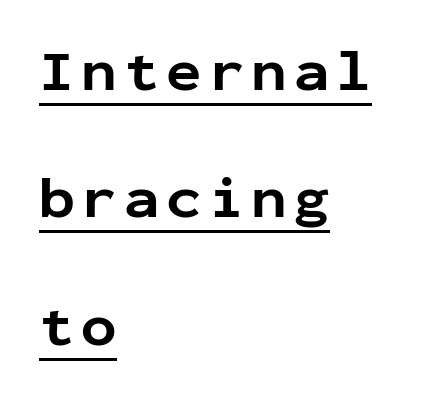
Q: Is the text bold? A: Yes.
Q: Is the text italic (slanted)? A: No, it is upright.
Q: Is the typeface a serif or a sans-serif typeface? A: Sans-serif.
Q: Is the text underlined? A: Yes.
Q: How is the paragraph aligned? A: Left-aligned.
Q: Is the spacing between lines tight, normal or loose? A: Loose.
Q: Width (condensed, normal, or wide)? A: Normal.
Q: Stroke contrast? A: Low.
Q: x-height? A: Medium.
Q: Monospaced? A: Yes.
